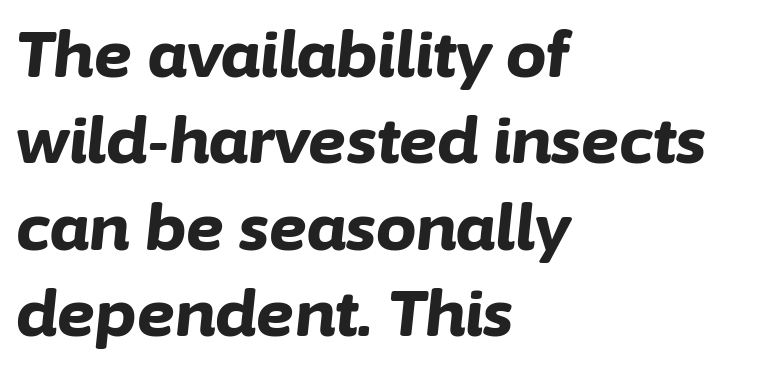
Q: Is the text bold? A: Yes.
Q: Is the text italic (slanted)? A: Yes, it leans right by about 6 degrees.
Q: Is the text underlined? A: No.
Q: How is the paragraph aligned? A: Left-aligned.
Q: Is the spacing between letters normal or unusually wide? A: Normal.
Q: Is the spacing between lines tight, normal or loose? A: Normal.
Q: Width (condensed, normal, or wide)? A: Normal.
Q: Stroke contrast? A: Low.
Q: x-height? A: Medium.
Q: Monospaced? A: No.
